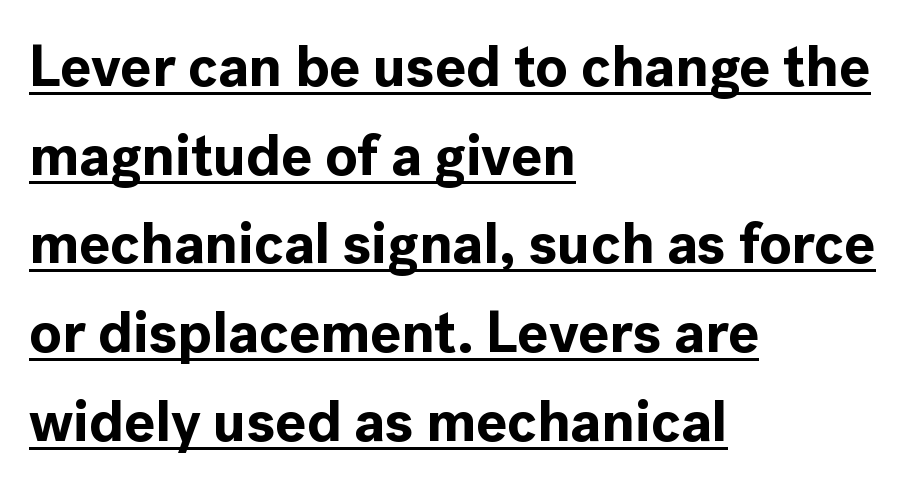
Look at the tracking — it's just the regular setting, nothing added. The rag falls on the right side of this text block. This sample has the flowing, uneven cadence of proportional lettering. Style check: upright. The typesetter has applied underlining to the passage shown.
